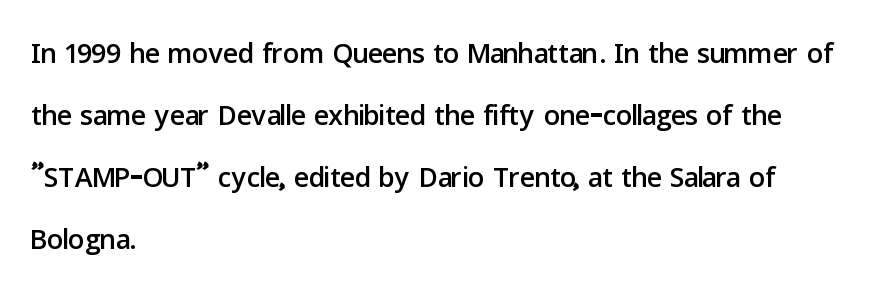
The image shows 40 px sans-serif type, upright; set left-aligned, normal line spacing (1.55x), normal letter spacing, not underlined; low stroke contrast and a medium x-height.
